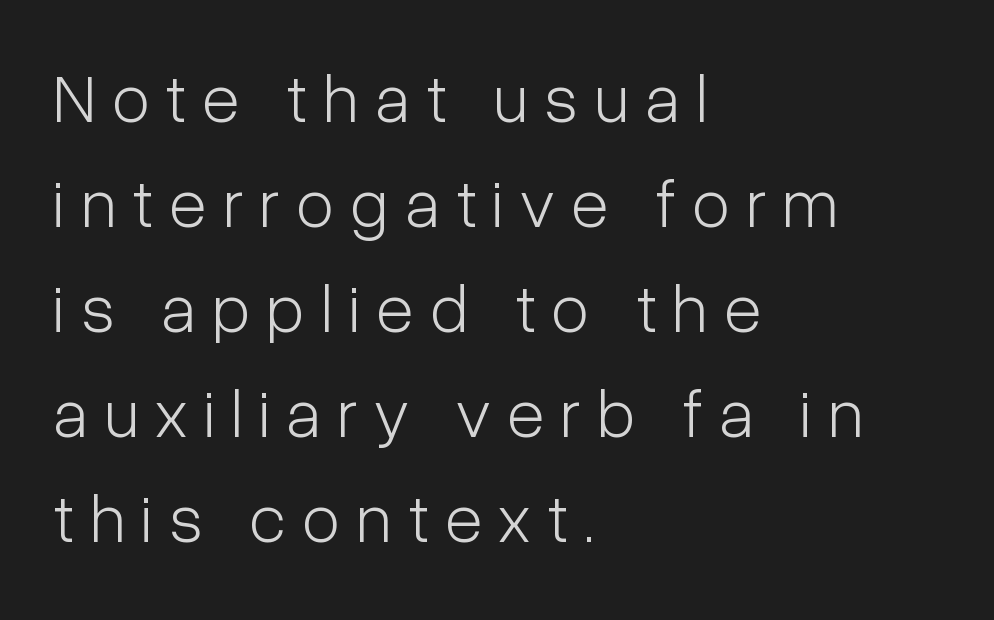
These lines are composed in type without serifs. The axis of the letterforms is exactly vertical. The rows are spaced the way most documents space them. The typeface has the unassuming heft of standard copy or less. A classic flush-left, rag-right setting is used for this passage. The letters advance in unequal steps, a hallmark of proportional type.
